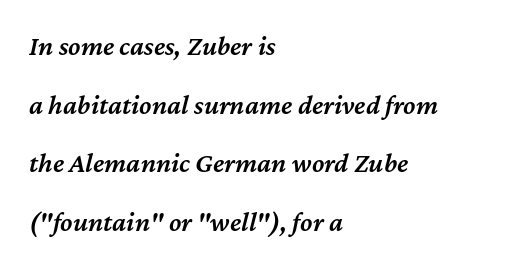
{"italic": "yes", "lean": "right", "slant_degrees": 12, "bold": "semi", "weight": "semibold", "width": "normal", "stroke_contrast": "medium", "x_height": "medium", "monospaced": "no", "underline": "no", "align": "left", "line_spacing": "loose", "line_spacing_ratio": 2.09, "letter_spacing": "normal", "letter_spacing_em": 0.0, "glyph_px": 28}
